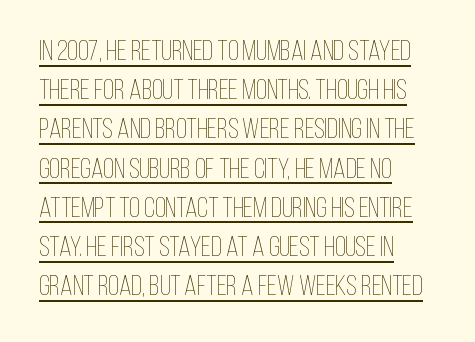
{"italic": "no", "bold": "no", "weight": "thin", "width": "condensed", "stroke_contrast": "low", "x_height": "large", "monospaced": "no", "underline": "yes", "align": "left", "line_spacing": "normal", "line_spacing_ratio": 1.4, "letter_spacing": "normal", "letter_spacing_em": 0.0, "glyph_px": 28}
